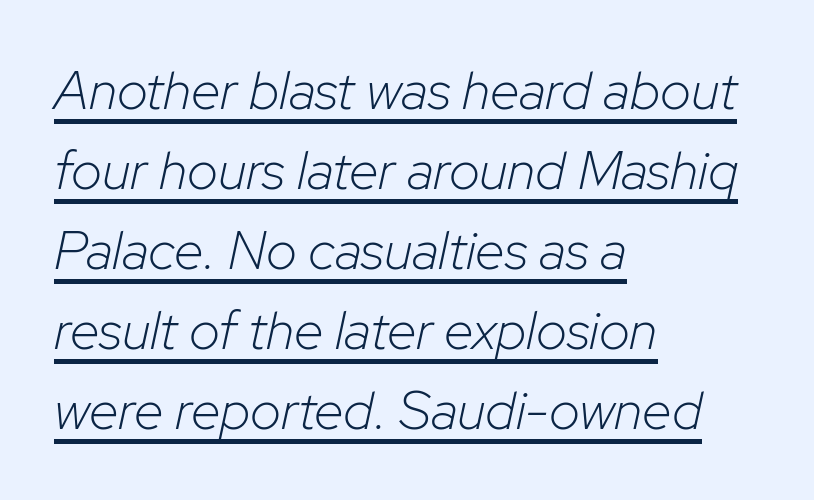
{"italic": "yes", "lean": "right", "slant_degrees": 12, "bold": "no", "weight": "light", "width": "normal", "stroke_contrast": "low", "x_height": "medium", "monospaced": "no", "underline": "yes", "align": "left", "line_spacing": "normal", "line_spacing_ratio": 1.48, "letter_spacing": "normal", "letter_spacing_em": 0.0, "glyph_px": 54}
